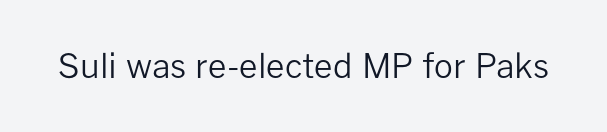
The image shows 33 px regular-weight sans-serif type, upright; set normal letter spacing, not underlined; low stroke contrast and a medium x-height.
